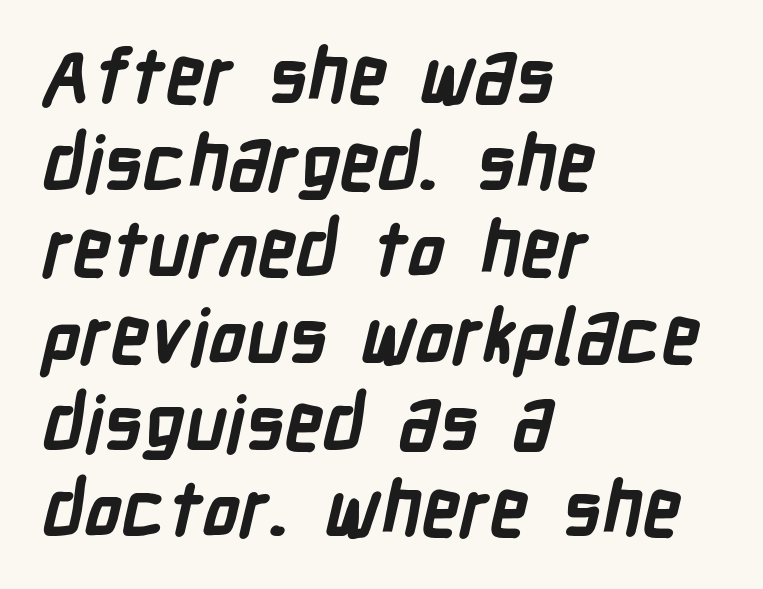
{"serif": "no", "bold": "yes", "weight": "semibold", "width": "condensed", "stroke_contrast": "low", "x_height": "medium", "monospaced": "no", "underline": "no", "align": "left", "line_spacing": "tight", "line_spacing_ratio": 1.14, "letter_spacing": "normal", "letter_spacing_em": 0.0, "glyph_px": 76}
